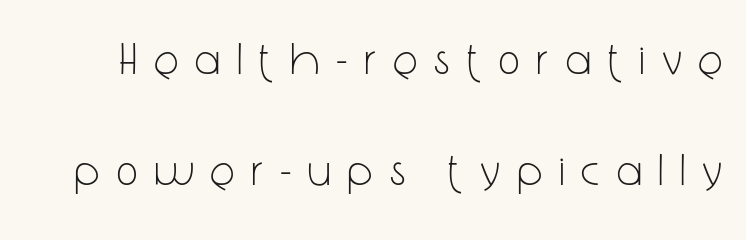
Q: Is the text bold? A: No.
Q: Is the text italic (slanted)? A: No, it is upright.
Q: Is the typeface a serif or a sans-serif typeface? A: Sans-serif.
Q: Is the text underlined? A: No.
Q: Is the spacing between letters normal or unusually wide? A: Unusually wide.
Q: Is the spacing between lines tight, normal or loose? A: Loose.
Q: Width (condensed, normal, or wide)? A: Condensed.
Q: Stroke contrast? A: Low.
Q: x-height? A: Medium.
Q: Monospaced? A: No.
